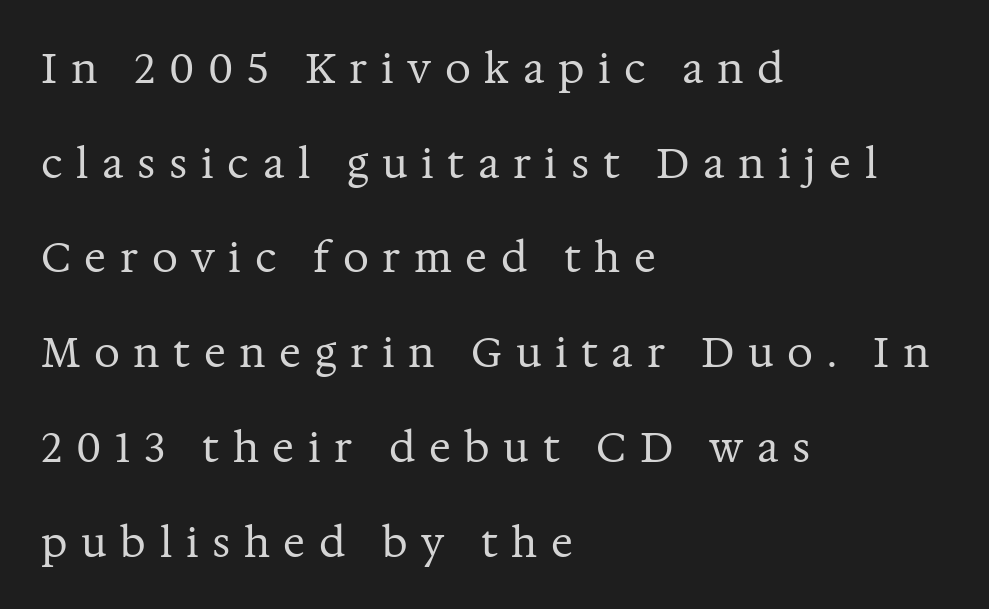
The image shows 41 px regular-weight serif type, upright; set left-aligned, loose line spacing (2.31x), unusually wide letter spacing (+0.33 em), not underlined; medium stroke contrast and a medium x-height.
